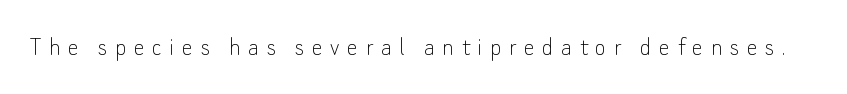
The typography opts for an upright posture over an oblique one. Words appear elongated and porous because spacing is wide. Underlining? Definitely not there. Unbolded letterforms with no extra heft.
